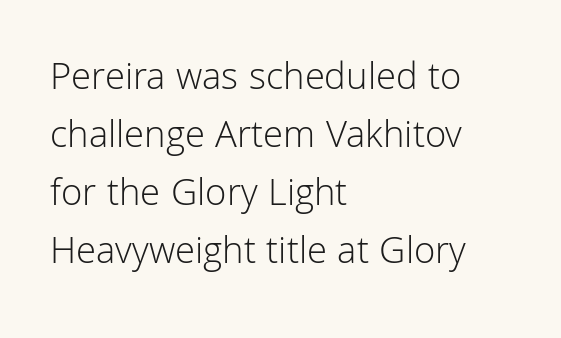
The image shows 39 px light sans-serif type, upright; set left-aligned, normal line spacing (1.49x), normal letter spacing, not underlined; low stroke contrast and a medium x-height.
